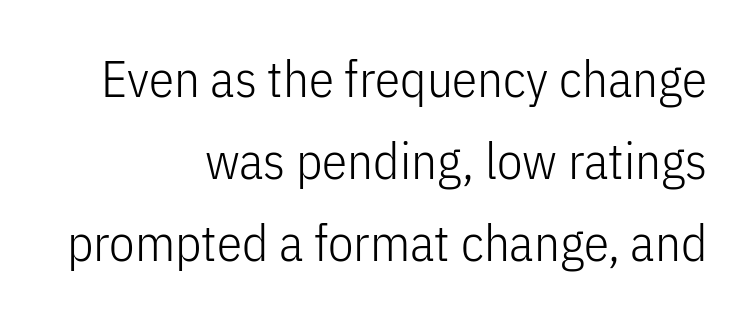
The image shows 51 px light, condensed sans-serif type, upright; set right-aligned, normal line spacing (1.61x), normal letter spacing, not underlined; low stroke contrast and a medium x-height.
